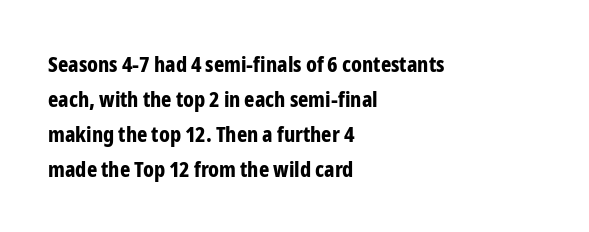
The image shows 22 px bold type, upright; set left-aligned, normal line spacing (1.59x), normal letter spacing, not underlined.
